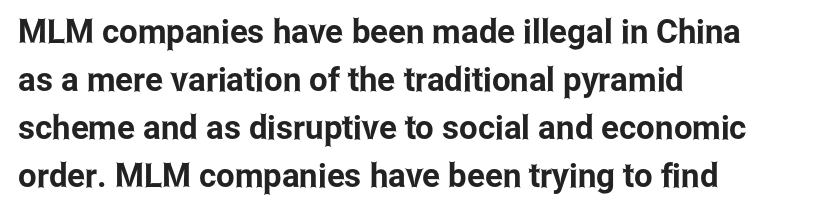
The image shows 33 px condensed sans-serif type, upright; set left-aligned, normal line spacing (1.45x), normal letter spacing, not underlined; low stroke contrast and a medium x-height.
